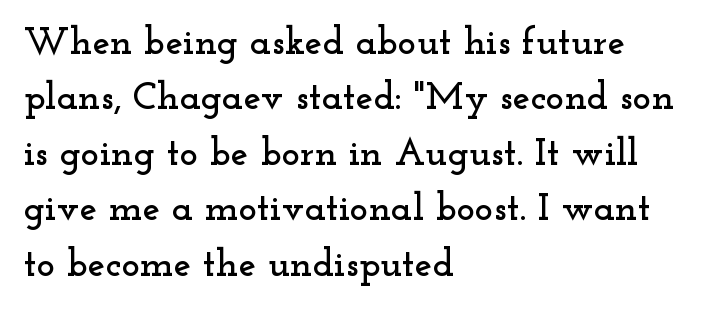
{"serif": "yes", "italic": "no", "width": "wide", "stroke_contrast": "low", "x_height": "small", "monospaced": "no", "underline": "no", "align": "left", "line_spacing": "normal", "line_spacing_ratio": 1.42, "letter_spacing": "normal", "letter_spacing_em": 0.0, "glyph_px": 39}
